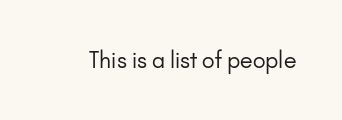
The image shows 22 px text type, upright; set normal letter spacing, not underlined.
